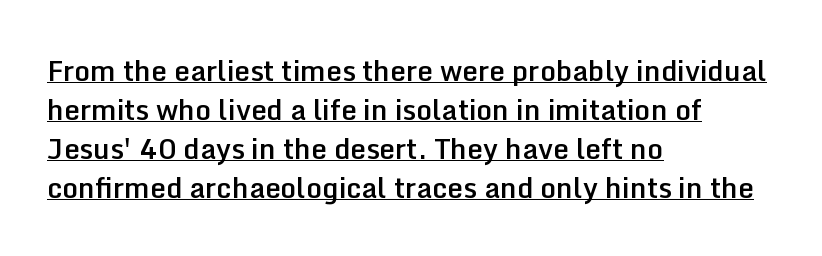
{"serif": "no", "italic": "no", "bold": "semi", "weight": "semibold", "width": "normal", "stroke_contrast": "low", "x_height": "medium", "monospaced": "no", "underline": "yes", "align": "left", "line_spacing": "normal", "line_spacing_ratio": 1.39, "letter_spacing": "normal", "letter_spacing_em": 0.0, "glyph_px": 28}
